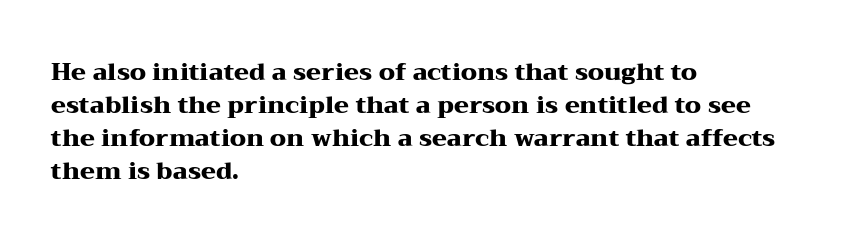
{"italic": "no", "bold": "yes", "underline": "no", "align": "left", "line_spacing": "normal", "line_spacing_ratio": 1.37, "letter_spacing": "normal", "letter_spacing_em": 0.0, "glyph_px": 24}
